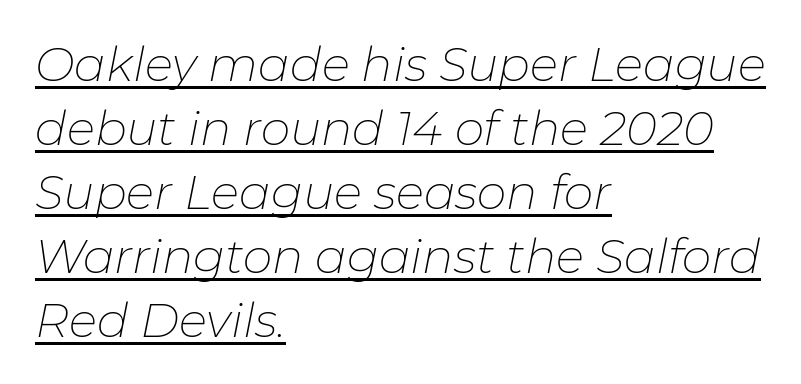
{"italic": "yes", "lean": "right", "slant_degrees": 11, "bold": "no", "weight": "thin", "width": "normal", "stroke_contrast": "low", "x_height": "medium", "monospaced": "no", "underline": "yes", "align": "left", "line_spacing": "normal", "line_spacing_ratio": 1.36, "letter_spacing": "normal", "letter_spacing_em": 0.0, "glyph_px": 47}
